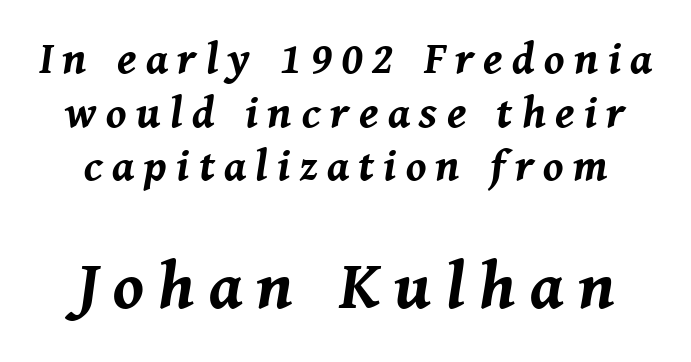
The image shows 68 px bold type, italic (leaning right); set line spacing 1.19x, unusually wide letter spacing (+0.21 em), not underlined; the second (bottom) block is 1.51x larger; medium stroke contrast and a medium x-height.
